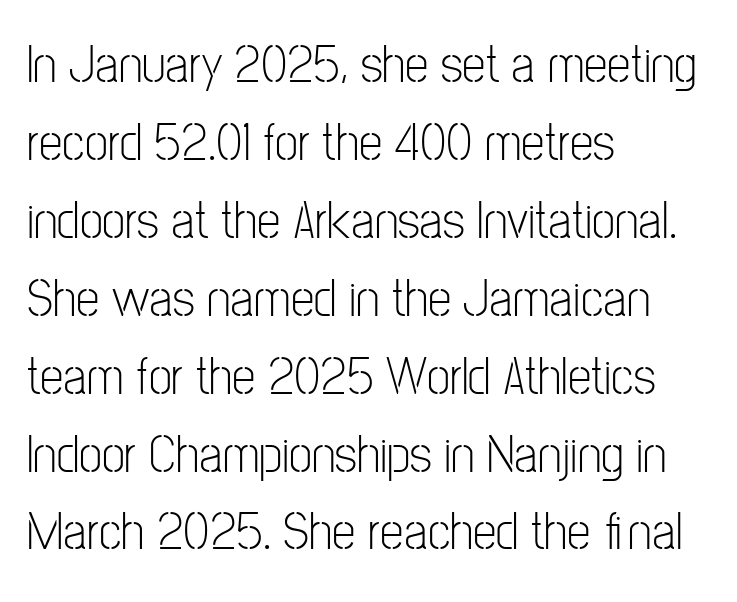
{"serif": "no", "italic": "no", "bold": "no", "weight": "light", "width": "condensed", "stroke_contrast": "low", "x_height": "medium", "monospaced": "no", "underline": "no", "align": "left", "line_spacing": "normal", "line_spacing_ratio": 1.47, "letter_spacing": "normal", "letter_spacing_em": 0.0, "glyph_px": 53}
